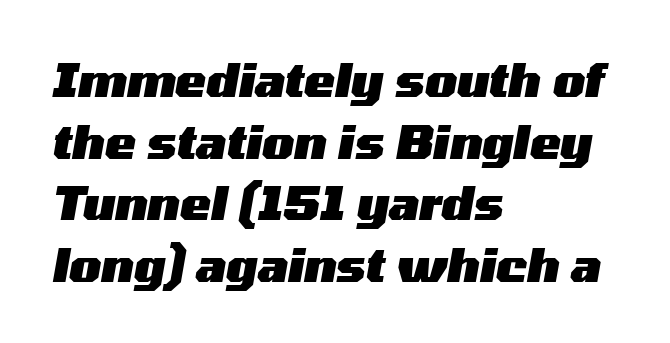
Q: Is the text bold? A: Yes.
Q: Is the text italic (slanted)? A: Yes, it leans right by about 10 degrees.
Q: Is the text underlined? A: No.
Q: How is the paragraph aligned? A: Left-aligned.
Q: Is the spacing between letters normal or unusually wide? A: Normal.
Q: Is the spacing between lines tight, normal or loose? A: Normal.
Q: Width (condensed, normal, or wide)? A: Wide.
Q: Stroke contrast? A: Medium.
Q: x-height? A: Medium.
Q: Monospaced? A: No.
